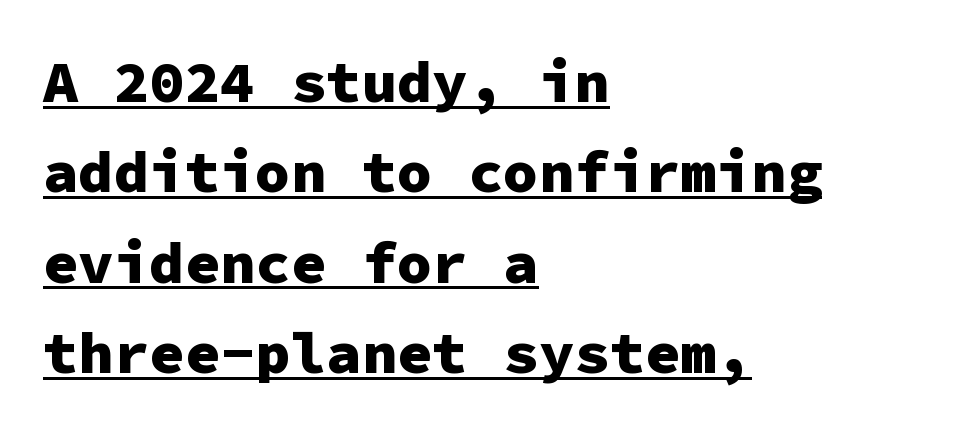
Looks like someone drew a line under every word here. Here the designer chose a console-style face with uniform glyph widths. Short note: letters normally spaced. In terms of weight, the rendering is a true, heavy bold.
